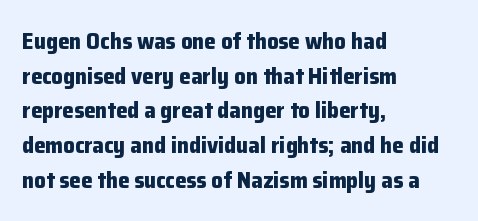
The image shows 23 px bold type, upright; set left-aligned, normal line spacing (1.51x), normal letter spacing, not underlined.
